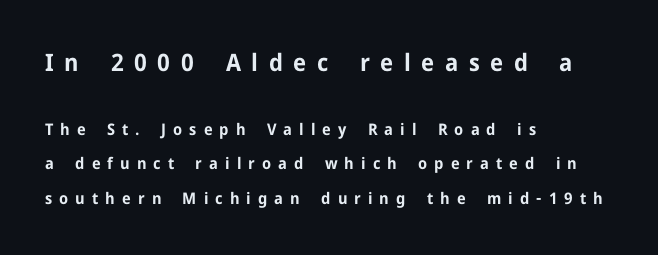
{"italic": "no", "bold": "yes", "underline": "no", "align": "left", "line_spacing": "loose", "line_spacing_ratio": 2.18, "letter_spacing": "wide", "letter_spacing_em": 0.44, "larger_block": "first", "size_ratio": 1.5, "glyph_px": 24}
